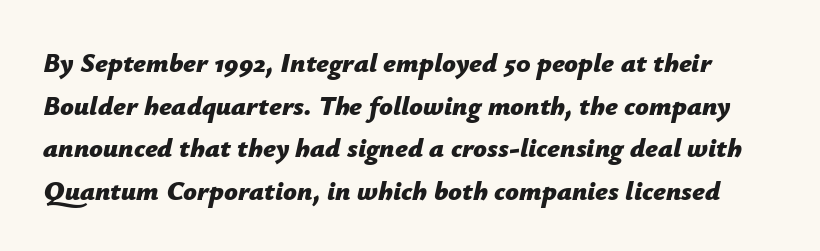
The rendering applies a slant to the glyphs. In terms of leading, this rendering sits right in the middle. Has an underline been added? It has not. Weight: bold. Short note: letters normally spaced.
